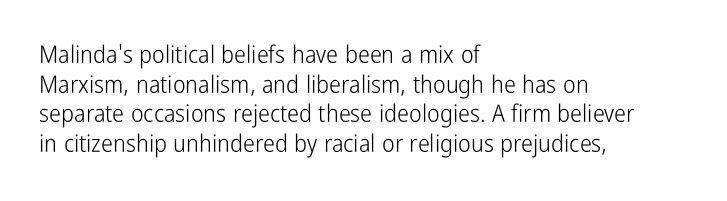
The image shows 24 px text type, upright; set left-aligned, line spacing 1.23x, normal letter spacing, not underlined.
